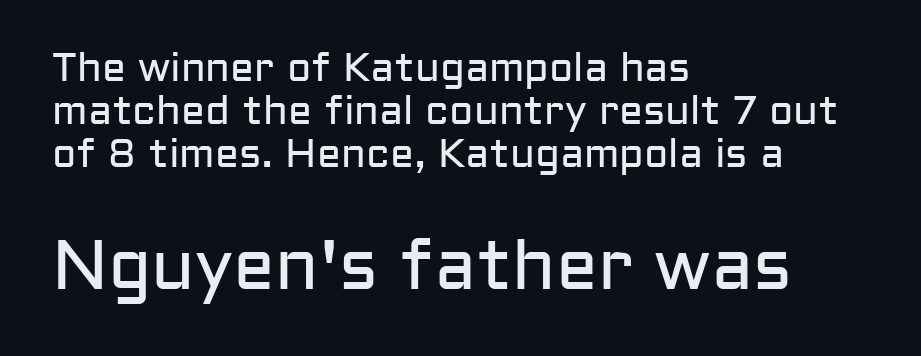
{"serif": "no", "italic": "no", "bold": "no", "weight": "regular", "width": "normal", "stroke_contrast": "low", "x_height": "medium", "monospaced": "no", "underline": "no", "align": "left", "line_spacing": "tight", "line_spacing_ratio": 1.08, "letter_spacing": "normal", "letter_spacing_em": 0.0, "larger_block": "second", "size_ratio": 1.75, "glyph_px": 70}
